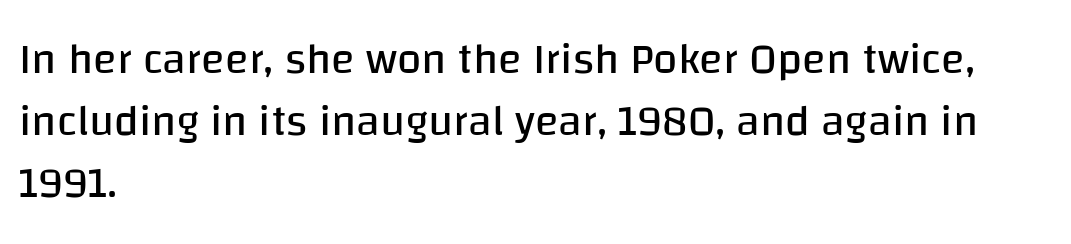
{"serif": "no", "italic": "no", "bold": "no", "weight": "regular", "width": "normal", "stroke_contrast": "low", "x_height": "large", "monospaced": "no", "underline": "no", "align": "left", "line_spacing": "normal", "line_spacing_ratio": 1.41, "letter_spacing": "normal", "letter_spacing_em": 0.0, "glyph_px": 44}
